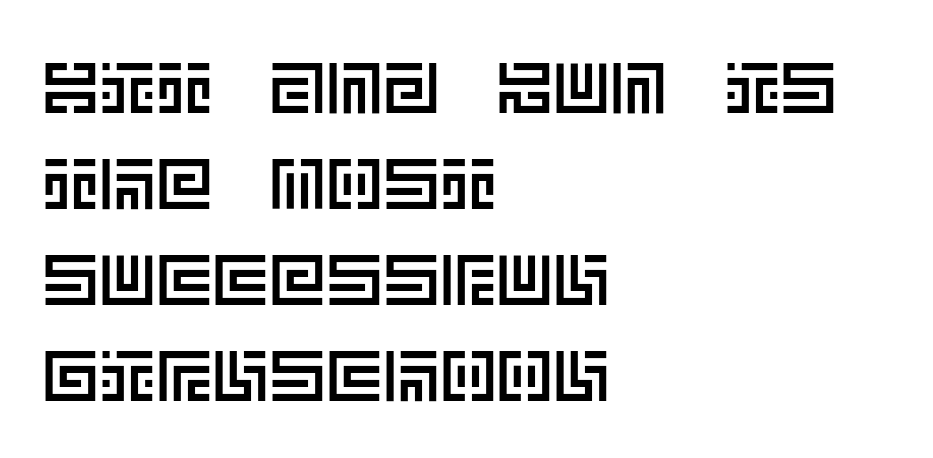
The image shows 71 px text type, upright; set left-aligned, normal line spacing (1.35x), normal letter spacing, not underlined; a large x-height.
